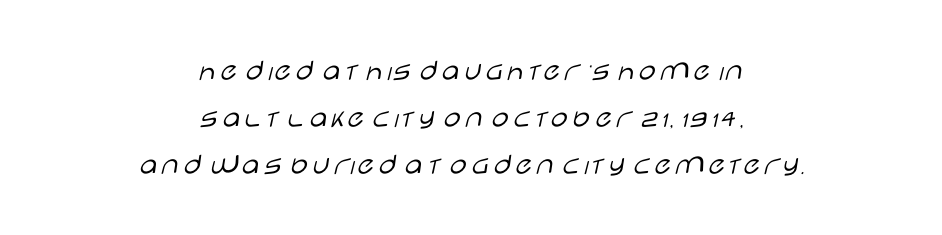
The image shows 31 px light, wide sans-serif type; set centered, normal line spacing (1.52x), normal letter spacing, not underlined; low stroke contrast and a large x-height.
